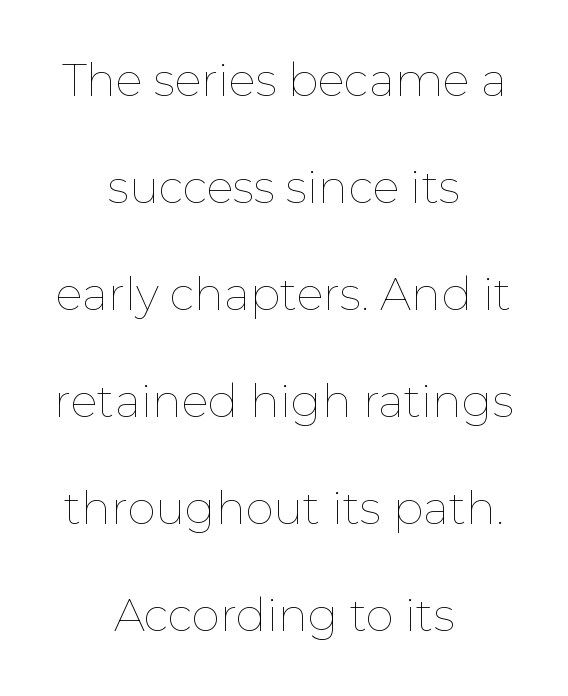
{"italic": "no", "bold": "no", "weight": "thin", "width": "normal", "stroke_contrast": "low", "x_height": "medium", "monospaced": "no", "underline": "no", "align": "center", "line_spacing": "loose", "line_spacing_ratio": 2.38, "letter_spacing": "normal", "letter_spacing_em": 0.0, "glyph_px": 45}
